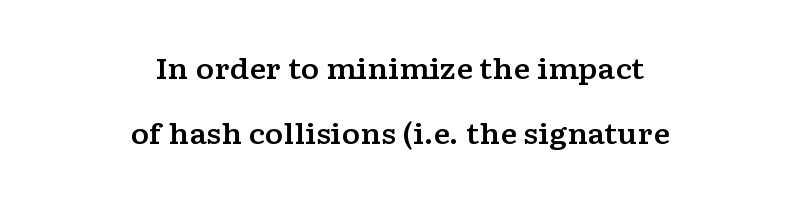
Q: Is the text italic (slanted)? A: No, it is upright.
Q: Is the typeface a serif or a sans-serif typeface? A: Serif.
Q: Is the text underlined? A: No.
Q: How is the paragraph aligned? A: Centered.
Q: Is the spacing between letters normal or unusually wide? A: Normal.
Q: Is the spacing between lines tight, normal or loose? A: Loose.
Q: Width (condensed, normal, or wide)? A: Wide.
Q: Stroke contrast? A: Low.
Q: x-height? A: Medium.
Q: Monospaced? A: No.
